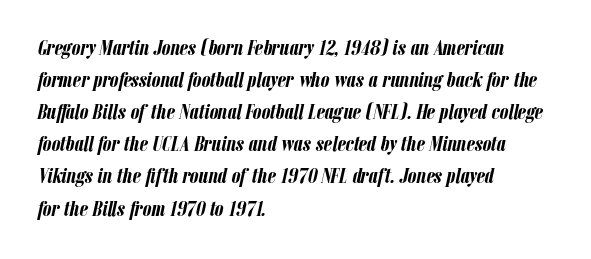
{"italic": "yes", "lean": "right", "slant_degrees": 12, "bold": "yes", "underline": "no", "align": "left", "line_spacing": "normal", "line_spacing_ratio": 1.46, "letter_spacing": "normal", "letter_spacing_em": 0.0, "glyph_px": 22}
